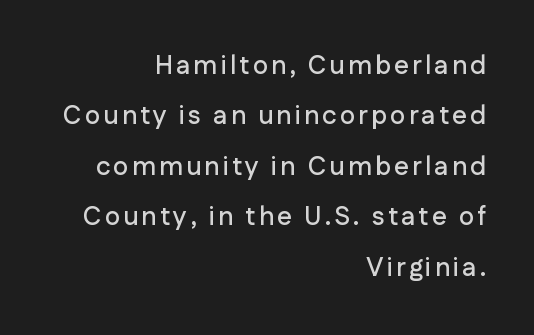
{"italic": "no", "underline": "no", "align": "right", "line_spacing": "loose", "line_spacing_ratio": 1.94, "glyph_px": 26}
